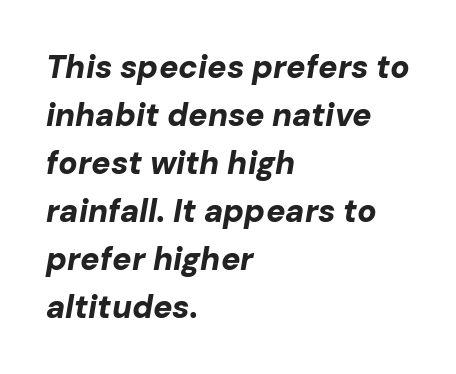
The image shows 32 px bold type, italic (leaning right); set left-aligned, normal line spacing (1.5x), normal letter spacing, not underlined; low stroke contrast and a medium x-height.
